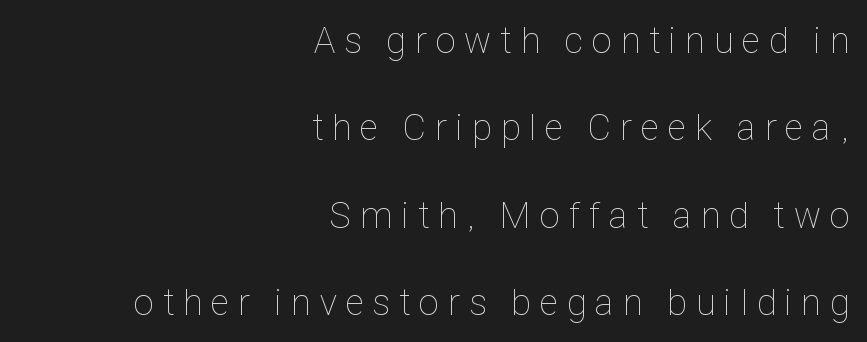
Q: Is the text bold? A: No.
Q: Is the text italic (slanted)? A: No, it is upright.
Q: Is the text underlined? A: No.
Q: How is the paragraph aligned? A: Right-aligned.
Q: Is the spacing between letters normal or unusually wide? A: Unusually wide.
Q: Is the spacing between lines tight, normal or loose? A: Loose.
Q: Width (condensed, normal, or wide)? A: Condensed.
Q: Stroke contrast? A: Low.
Q: x-height? A: Medium.
Q: Monospaced? A: No.
